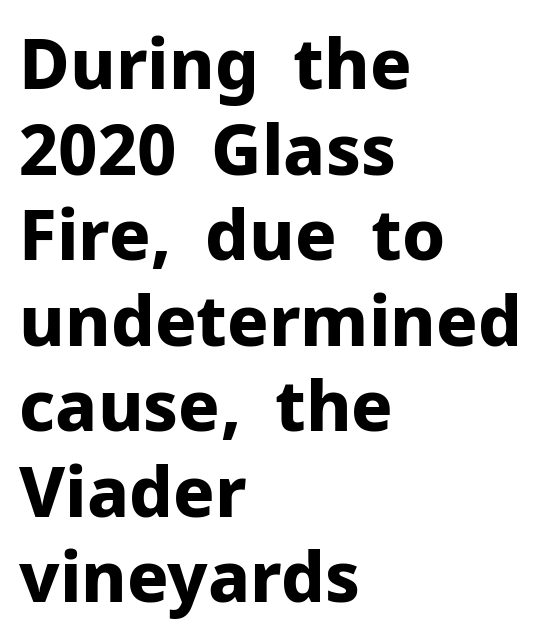
Here the glyphs are tracked normally, forming tight word shapes. Casual observation: everything's shoved over to the left. The font family rendered here belongs to the sans-serif group. What weight is shown? A full bold with thick strokes. Letters rest on an invisible, unmarked baseline.
